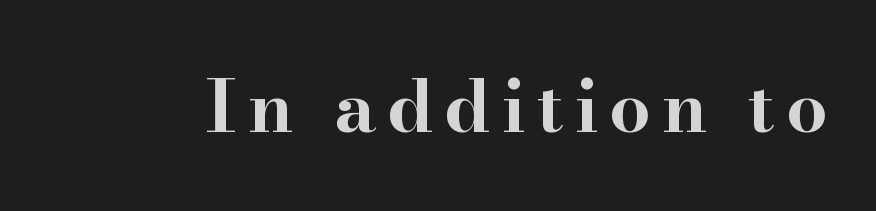
The image shows 73 px bold, wide serif type, upright; set not underlined; high stroke contrast and a small x-height.
